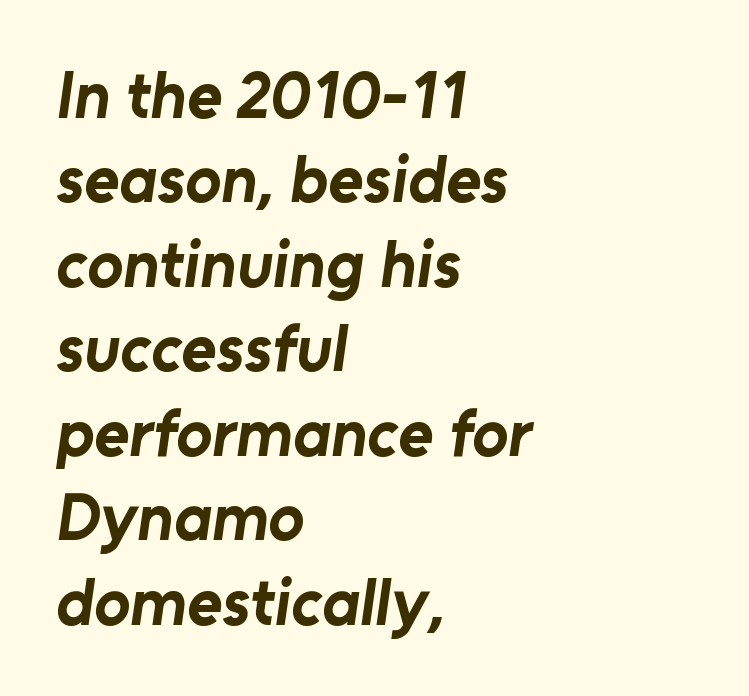
Q: Is the text bold? A: Yes.
Q: Is the typeface a serif or a sans-serif typeface? A: Sans-serif.
Q: Is the text underlined? A: No.
Q: How is the paragraph aligned? A: Left-aligned.
Q: Is the spacing between letters normal or unusually wide? A: Normal.
Q: Is the spacing between lines tight, normal or loose? A: Normal.
Q: Width (condensed, normal, or wide)? A: Normal.
Q: Stroke contrast? A: Low.
Q: x-height? A: Medium.
Q: Monospaced? A: No.
